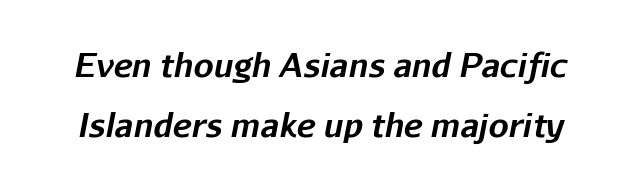
The image shows 32 px bold type, italic (leaning right); set line spacing 1.88x, normal letter spacing, not underlined; low stroke contrast and a medium x-height.
